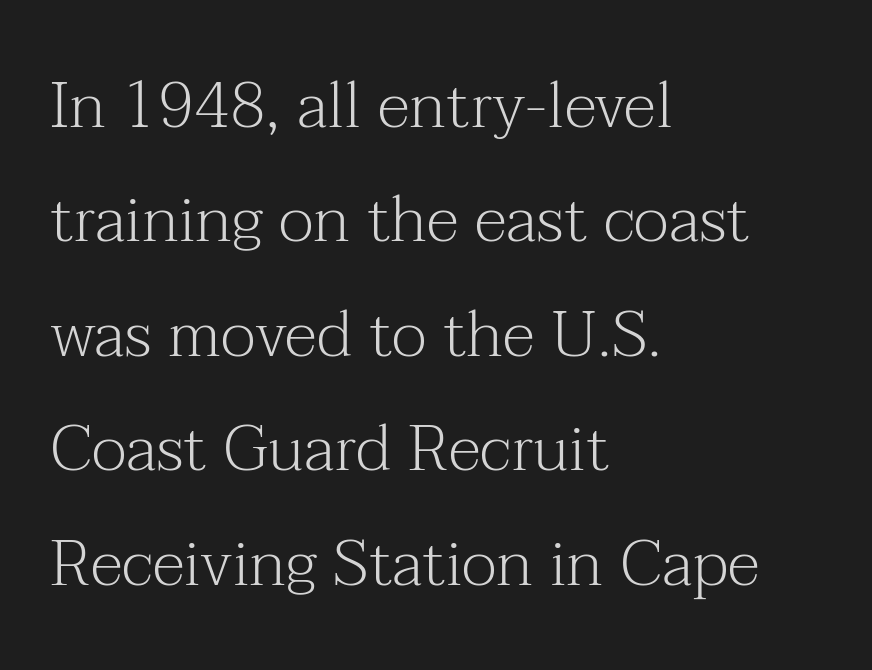
Each letter's strokes conclude with small projecting serifs. Notice how the stems are strictly vertical — no italics here. The letters advance in unequal steps, a hallmark of proportional type. Check under the words: just untouched page.
